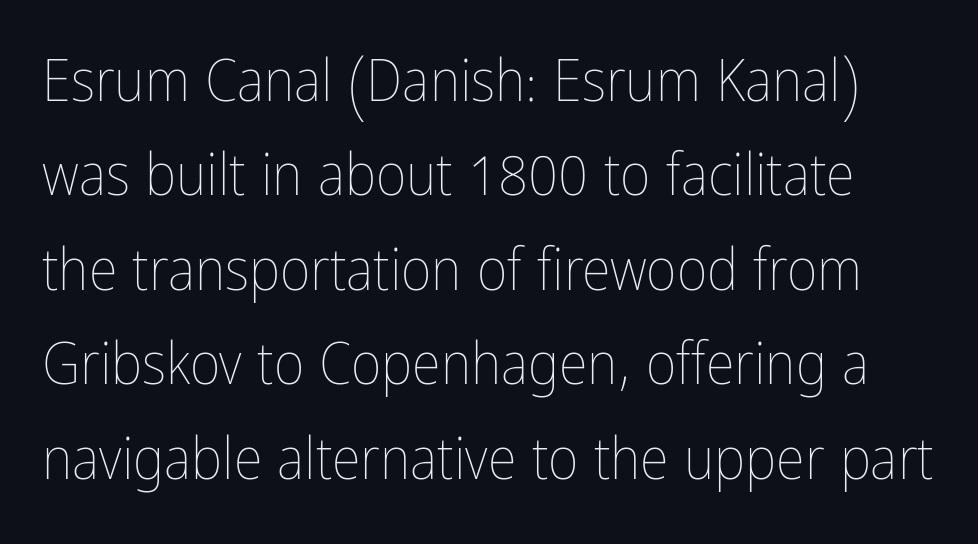
{"italic": "no", "bold": "no", "weight": "thin", "width": "condensed", "stroke_contrast": "low", "x_height": "medium", "monospaced": "no", "underline": "no", "line_spacing": "normal", "line_spacing_ratio": 1.6, "letter_spacing": "normal", "letter_spacing_em": 0.0, "glyph_px": 59}
